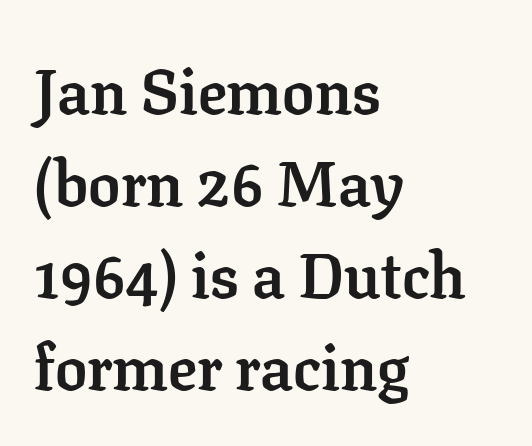
Q: Is the text bold? A: Yes.
Q: Is the text italic (slanted)? A: No, it is upright.
Q: Is the typeface a serif or a sans-serif typeface? A: Serif.
Q: Is the text underlined? A: No.
Q: How is the paragraph aligned? A: Left-aligned.
Q: Is the spacing between letters normal or unusually wide? A: Normal.
Q: Is the spacing between lines tight, normal or loose? A: Normal.
Q: Width (condensed, normal, or wide)? A: Normal.
Q: Stroke contrast? A: Low.
Q: x-height? A: Medium.
Q: Monospaced? A: No.
